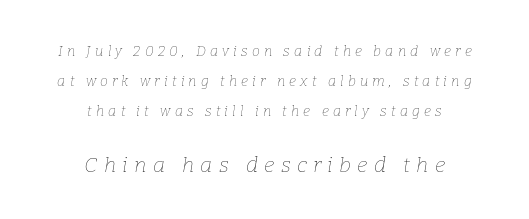
The image shows 21 px text type, italic (leaning right); set centered, loose line spacing (2.15x), unusually wide letter spacing (+0.3 em), not underlined; the second (bottom) block is 1.5x larger.
